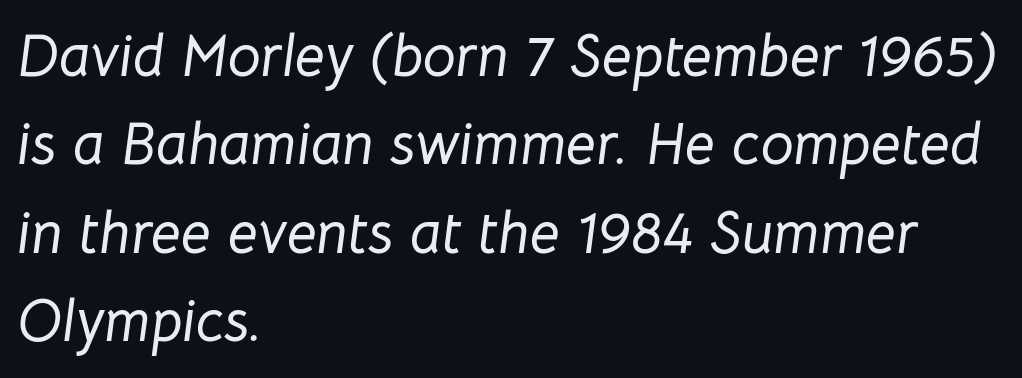
The image shows 59 px text type, italic (leaning right); set left-aligned, normal line spacing (1.5x), normal letter spacing, not underlined; low stroke contrast and a medium x-height.
